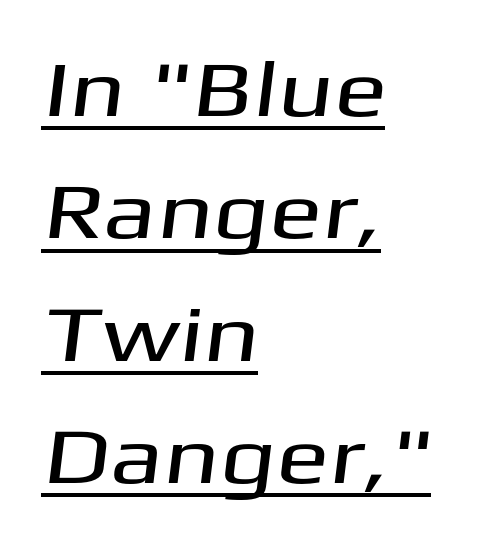
The image shows 79 px wide sans-serif type; set left-aligned, normal line spacing (1.55x), normal letter spacing, underlined; medium stroke contrast and a medium x-height.
